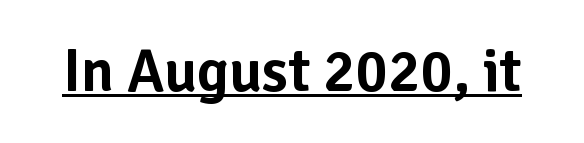
The image shows 60 px sans-serif type, upright; set normal letter spacing, underlined; low stroke contrast and a medium x-height.
